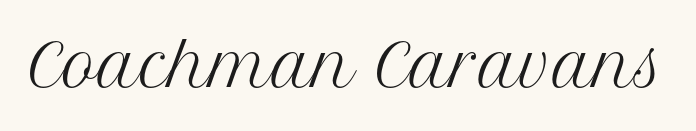
{"serif": "yes", "bold": "no", "weight": "regular", "width": "normal", "stroke_contrast": "medium", "x_height": "medium", "monospaced": "no", "underline": "no", "letter_spacing": "normal", "letter_spacing_em": 0.0, "glyph_px": 58}
